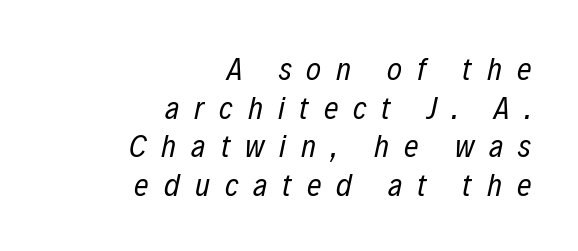
The image shows 32 px regular-weight, condensed type, italic (leaning right); set right-aligned, line spacing 1.21x, unusually wide letter spacing (+0.47 em), not underlined; low stroke contrast and a medium x-height.
